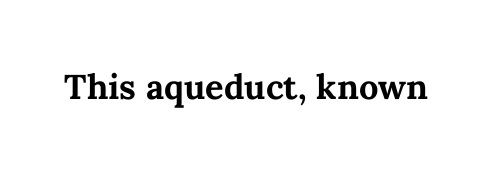
{"italic": "no", "bold": "yes", "weight": "semibold", "width": "normal", "stroke_contrast": "medium", "x_height": "medium", "monospaced": "no", "underline": "no", "letter_spacing": "normal", "letter_spacing_em": 0.0, "glyph_px": 46}
